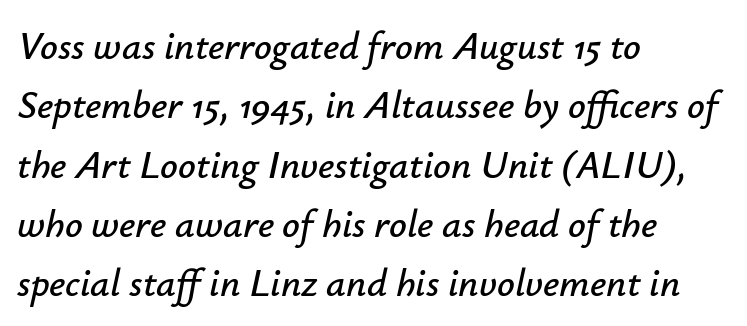
The image shows 39 px text type, italic (leaning right); set left-aligned, normal line spacing (1.52x), normal letter spacing, not underlined; low stroke contrast and a small x-height.
